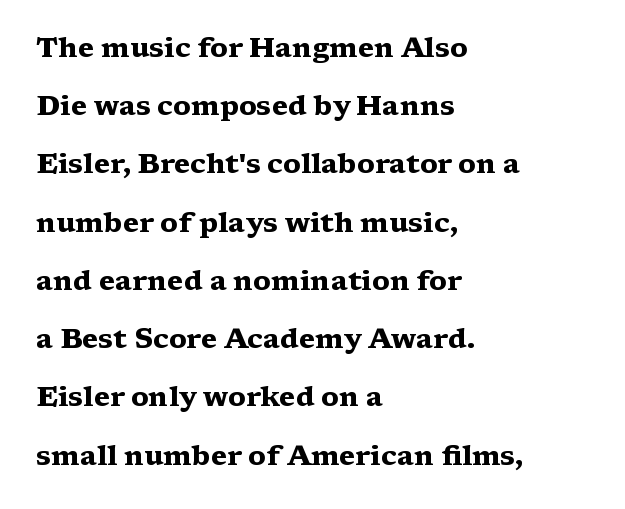
{"serif": "yes", "italic": "no", "bold": "yes", "weight": "heavy", "width": "wide", "stroke_contrast": "medium", "x_height": "medium", "monospaced": "no", "underline": "no", "align": "left", "line_spacing": "loose", "line_spacing_ratio": 2.08, "letter_spacing": "normal", "letter_spacing_em": 0.0, "glyph_px": 28}
